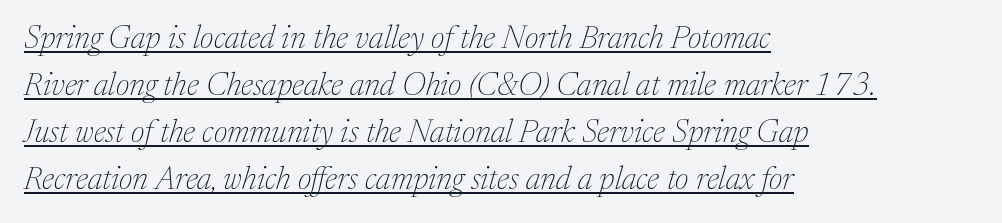
{"serif": "yes", "italic": "yes", "lean": "right", "slant_degrees": 17, "bold": "no", "weight": "thin", "width": "normal", "stroke_contrast": "medium", "x_height": "medium", "monospaced": "no", "underline": "yes", "align": "left", "line_spacing": "normal", "line_spacing_ratio": 1.47, "letter_spacing": "normal", "letter_spacing_em": 0.0, "glyph_px": 32}
